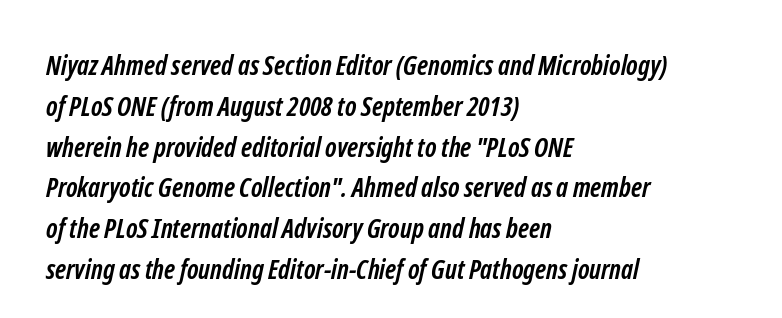
Q: Is the text bold? A: Yes.
Q: Is the text underlined? A: No.
Q: How is the paragraph aligned? A: Left-aligned.
Q: Is the spacing between letters normal or unusually wide? A: Normal.
Q: Is the spacing between lines tight, normal or loose? A: Normal.
